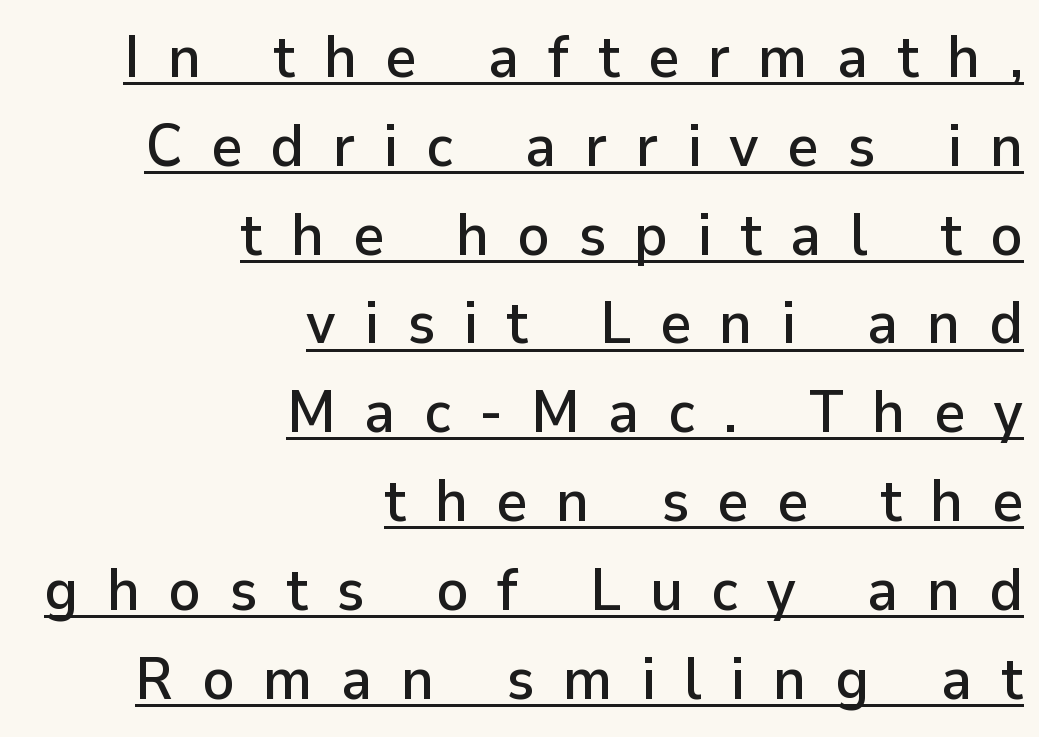
Varying glyph widths throughout — classic text-font behaviour. The lettering is marked with a stroke running underneath it. Designer's note — italics off, roman on. Is the letter spacing exaggerated? Yes — the characters are pushed far apart. Notice how the passage keeps a crisp vertical edge on the right only.
